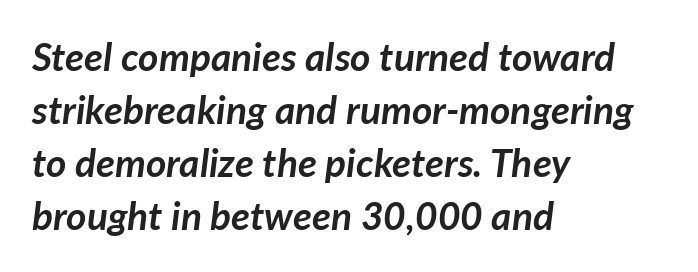
The image shows 39 px semibold type, italic (leaning right); set left-aligned, normal line spacing (1.36x), normal letter spacing, not underlined; low stroke contrast and a medium x-height.
